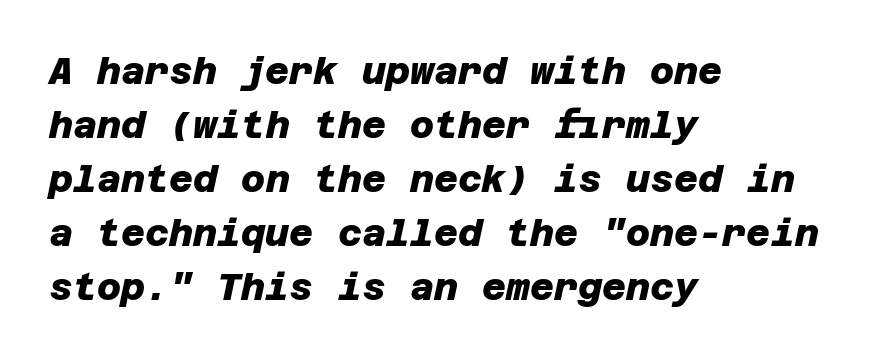
{"serif": "no", "bold": "yes", "weight": "heavy", "width": "normal", "stroke_contrast": "low", "x_height": "large", "underline": "no", "align": "left", "line_spacing": "normal", "line_spacing_ratio": 1.46, "letter_spacing": "normal", "letter_spacing_em": 0.0, "glyph_px": 37}
